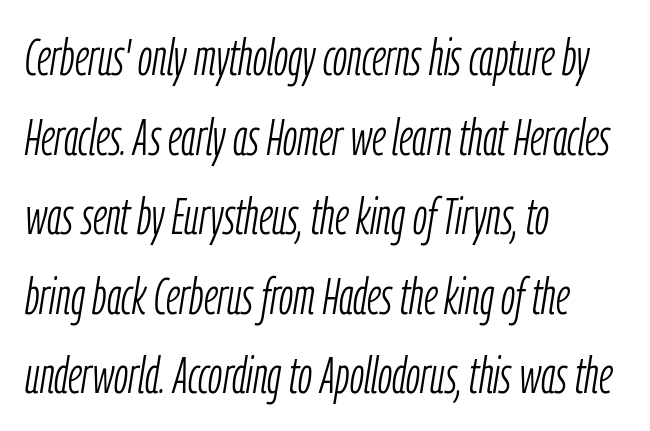
The image shows 51 px light, condensed type, italic (leaning right); set left-aligned, normal line spacing (1.56x), normal letter spacing, not underlined; low stroke contrast and a medium x-height.
